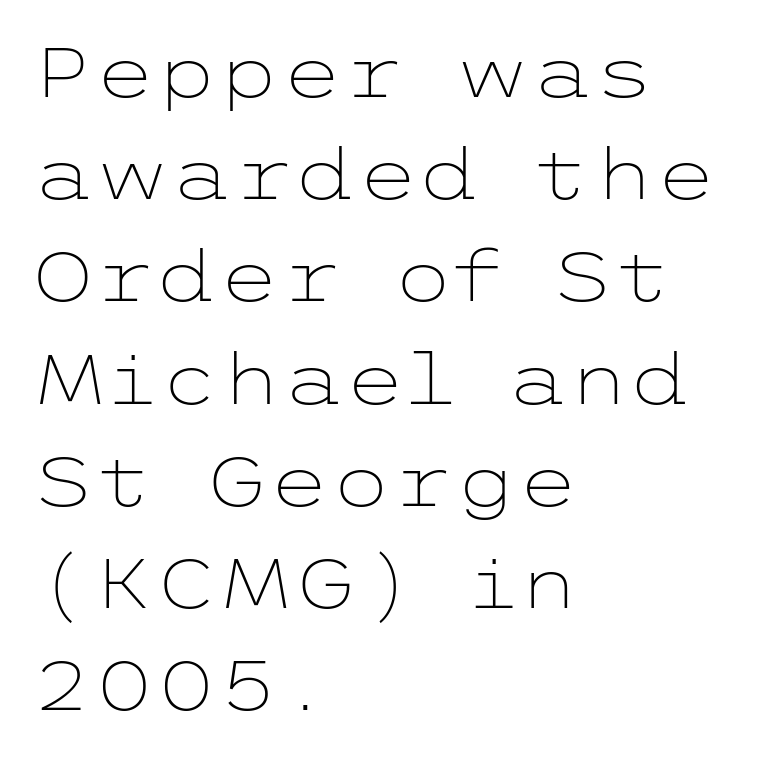
The image shows 71 px light, wide sans-serif type, upright; set left-aligned, normal line spacing (1.44x), normal letter spacing, not underlined; low stroke contrast and a medium x-height.
